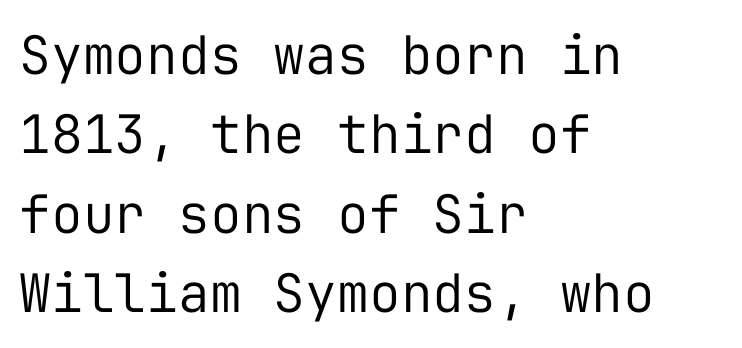
The image shows 53 px regular-weight sans-serif type, upright, monospaced; set left-aligned, normal line spacing (1.5x), normal letter spacing, not underlined; low stroke contrast and a medium x-height.
